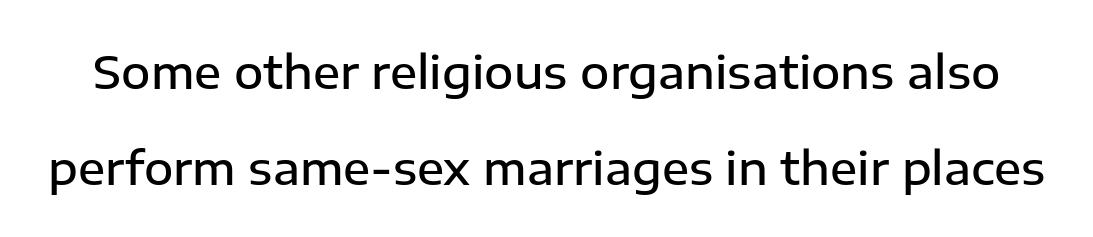
Underlining? Definitely not there. The glyphs have the mass of a demibold cut, below bold. Designer's note — italics off, roman on. Think of a printed novel: that variable character pitch is what you see here. This rendering employs a face without finishing strokes, i.e., a sans-serif. Successive baselines arrive slowly, with a big drop between each.
